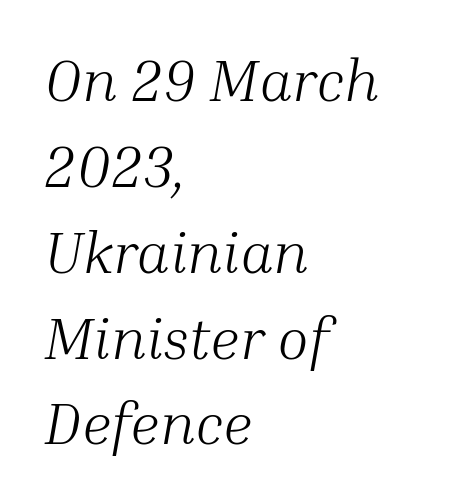
The type is set solid horizontally, with unmodified tracking. In terms of letterform style, serifs are clearly present. Is the block centered? No — it sits flush against the left margin. A typesetter would mark this as italic.
